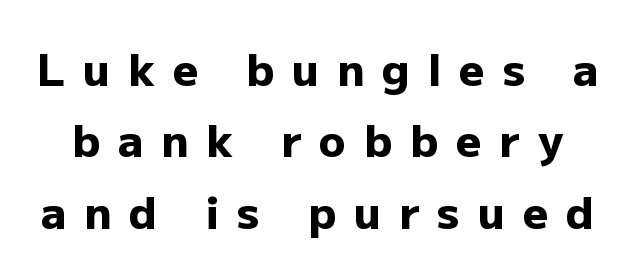
Q: Is the text bold? A: Yes.
Q: Is the text italic (slanted)? A: No, it is upright.
Q: Is the typeface a serif or a sans-serif typeface? A: Sans-serif.
Q: Is the text underlined? A: No.
Q: Is the spacing between letters normal or unusually wide? A: Unusually wide.
Q: Is the spacing between lines tight, normal or loose? A: Normal.
Q: Width (condensed, normal, or wide)? A: Normal.
Q: Stroke contrast? A: Low.
Q: x-height? A: Medium.
Q: Monospaced? A: No.
